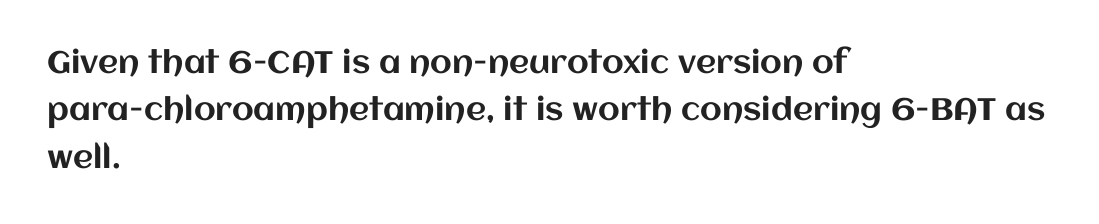
{"italic": "no", "width": "normal", "stroke_contrast": "medium", "x_height": "large", "monospaced": "no", "underline": "no", "align": "left", "line_spacing": "normal", "line_spacing_ratio": 1.53, "letter_spacing": "normal", "letter_spacing_em": 0.0, "glyph_px": 31}
